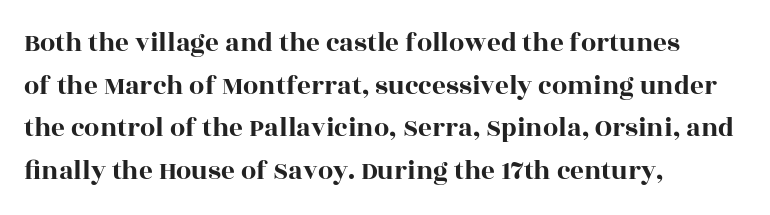
Q: Is the text italic (slanted)? A: No, it is upright.
Q: Is the text underlined? A: No.
Q: How is the paragraph aligned? A: Left-aligned.
Q: Is the spacing between letters normal or unusually wide? A: Normal.
Q: Is the spacing between lines tight, normal or loose? A: Normal.
